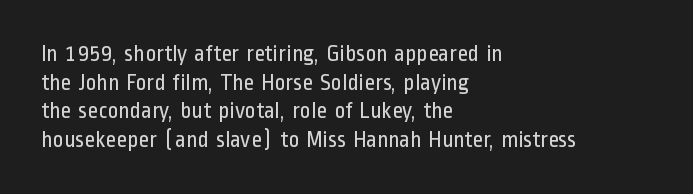
{"italic": "no", "bold": "no", "underline": "no", "align": "left", "line_spacing_ratio": 1.24, "letter_spacing": "normal", "letter_spacing_em": 0.0, "glyph_px": 23}
